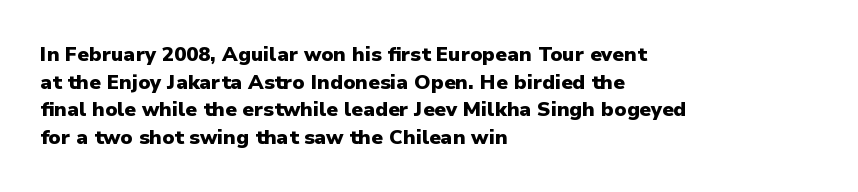
Q: Is the text bold? A: Yes.
Q: Is the text italic (slanted)? A: No, it is upright.
Q: Is the text underlined? A: No.
Q: How is the paragraph aligned? A: Left-aligned.
Q: Is the spacing between letters normal or unusually wide? A: Normal.
Q: Is the spacing between lines tight, normal or loose? A: Normal.
